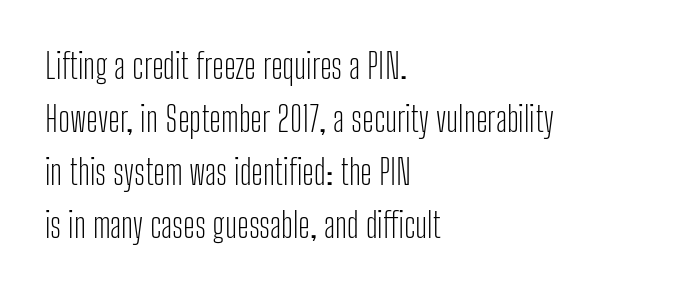
{"serif": "no", "italic": "no", "bold": "no", "weight": "light", "width": "condensed", "stroke_contrast": "low", "x_height": "medium", "monospaced": "no", "underline": "no", "align": "left", "line_spacing": "normal", "line_spacing_ratio": 1.56, "letter_spacing": "normal", "letter_spacing_em": 0.0, "glyph_px": 34}
